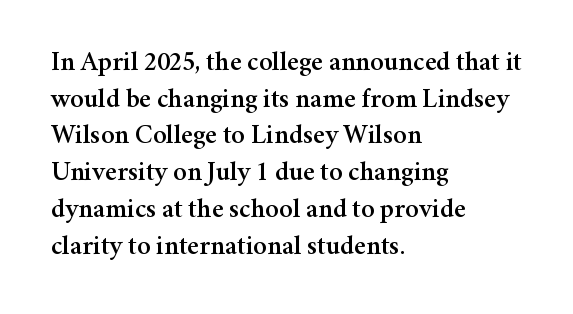
The image shows 27 px text type, upright; set left-aligned, normal line spacing (1.36x), normal letter spacing, not underlined.
